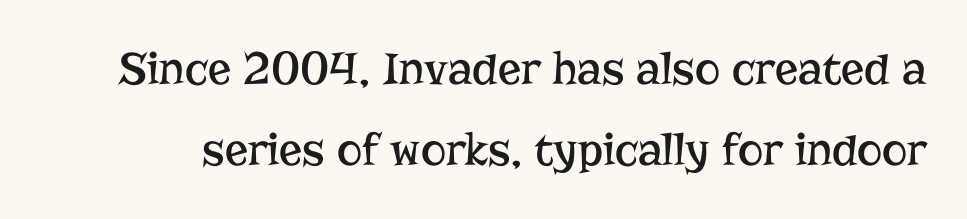
The image shows 48 px regular-weight serif type, upright; set normal line spacing (1.69x), normal letter spacing, not underlined; low stroke contrast and a medium x-height.
